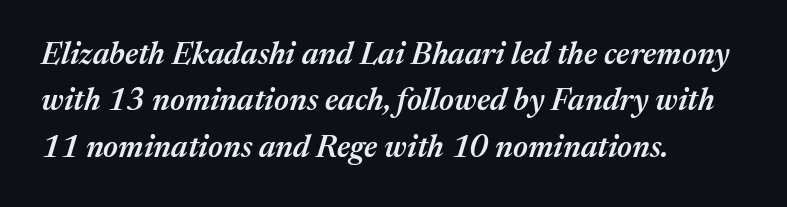
Q: Is the text bold? A: Semi-bold.
Q: Is the text italic (slanted)? A: Yes, it leans right by about 17 degrees.
Q: Is the text underlined? A: No.
Q: How is the paragraph aligned? A: Left-aligned.
Q: Is the spacing between letters normal or unusually wide? A: Normal.
Q: Is the spacing between lines tight, normal or loose? A: Normal.
Q: Width (condensed, normal, or wide)? A: Normal.
Q: Stroke contrast? A: Medium.
Q: x-height? A: Medium.
Q: Monospaced? A: No.
